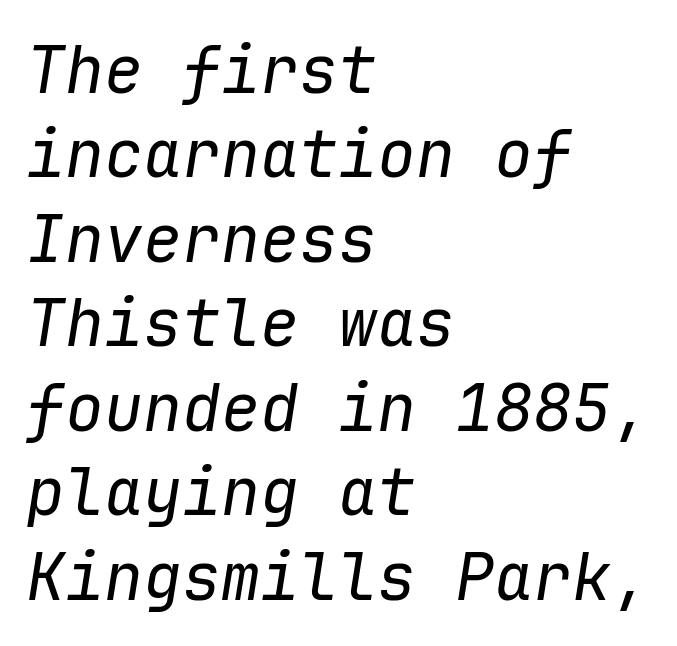
The image shows 65 px regular-weight type, italic (leaning right), monospaced; set left-aligned, normal line spacing (1.3x), normal letter spacing, not underlined; low stroke contrast and a medium x-height.
